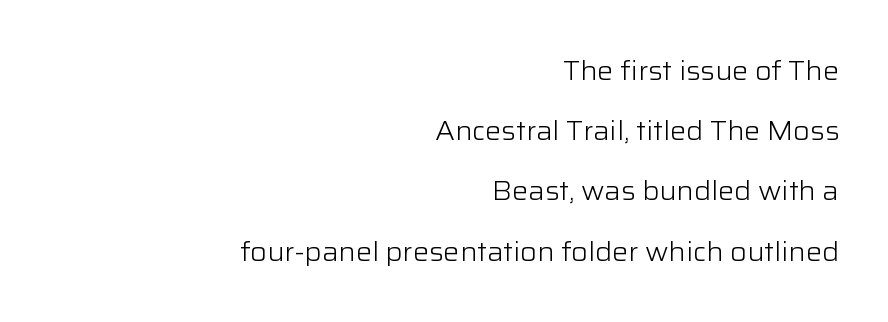
Q: Is the text bold? A: No.
Q: Is the text italic (slanted)? A: No, it is upright.
Q: Is the text underlined? A: No.
Q: How is the paragraph aligned? A: Right-aligned.
Q: Is the spacing between letters normal or unusually wide? A: Normal.
Q: Is the spacing between lines tight, normal or loose? A: Loose.
